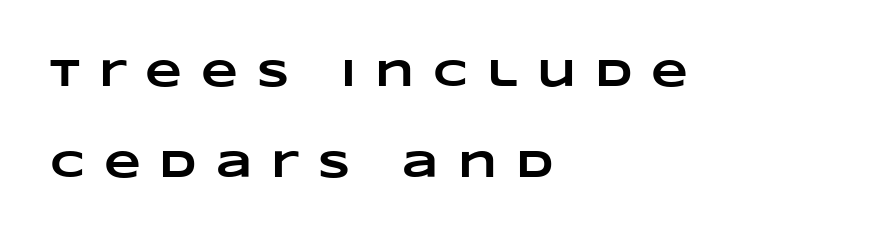
{"bold": "yes", "weight": "heavy", "width": "wide", "stroke_contrast": "low", "x_height": "large", "monospaced": "no", "underline": "no", "align": "left", "line_spacing": "loose", "line_spacing_ratio": 2.4, "letter_spacing": "wide", "letter_spacing_em": 0.5, "glyph_px": 38}
